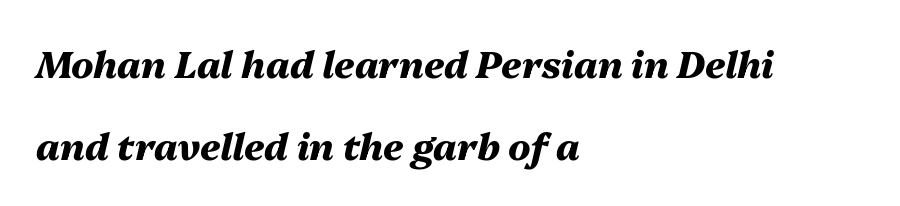
Q: Is the text bold? A: Yes.
Q: Is the text italic (slanted)? A: Yes, it leans right by about 13 degrees.
Q: Is the text underlined? A: No.
Q: How is the paragraph aligned? A: Left-aligned.
Q: Is the spacing between letters normal or unusually wide? A: Normal.
Q: Is the spacing between lines tight, normal or loose? A: Loose.
Q: Width (condensed, normal, or wide)? A: Normal.
Q: Stroke contrast? A: Medium.
Q: x-height? A: Medium.
Q: Monospaced? A: No.
